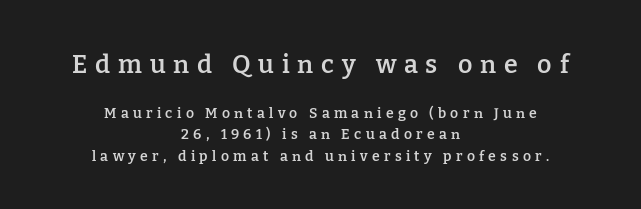
The image shows 25 px text type, upright; set centered, normal line spacing (1.55x), unusually wide letter spacing (+0.31 em), not underlined; the first (top) block is 1.79x larger.
